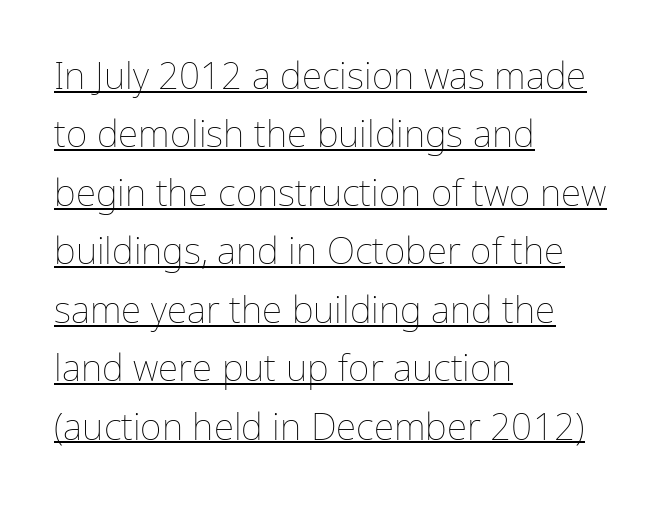
Q: Is the text bold? A: No.
Q: Is the text italic (slanted)? A: No, it is upright.
Q: Is the text underlined? A: Yes.
Q: How is the paragraph aligned? A: Left-aligned.
Q: Is the spacing between letters normal or unusually wide? A: Normal.
Q: Is the spacing between lines tight, normal or loose? A: Normal.
Q: Width (condensed, normal, or wide)? A: Normal.
Q: Stroke contrast? A: Low.
Q: x-height? A: Medium.
Q: Monospaced? A: No.
